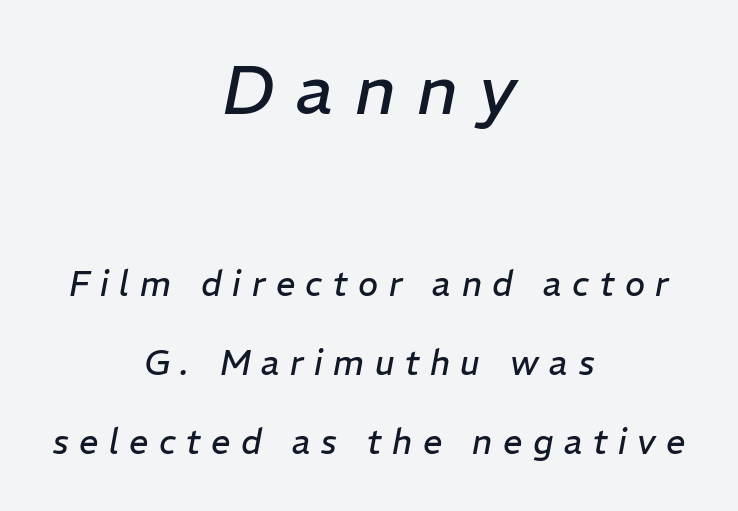
Any mark beneath the type? The region is blank. Of the two passages, the one on top uses the larger point size. No heavy texture on the line: the type isn't bold. An italicized treatment has been applied to the whole sample. Think of a printed novel: that variable character pitch is what you see here.
